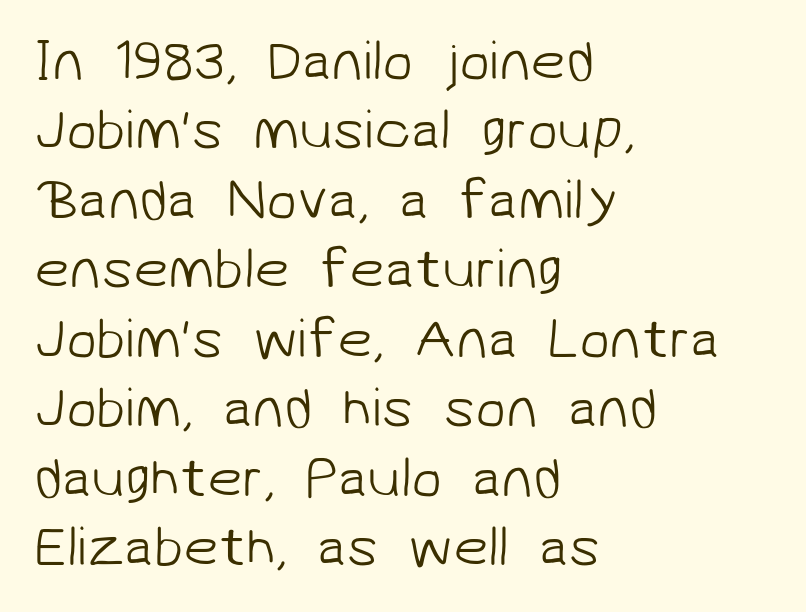
{"serif": "no", "bold": "no", "weight": "light", "width": "normal", "stroke_contrast": "low", "x_height": "medium", "monospaced": "no", "underline": "no", "align": "left", "line_spacing_ratio": 1.24, "letter_spacing": "normal", "letter_spacing_em": 0.0, "glyph_px": 56}
